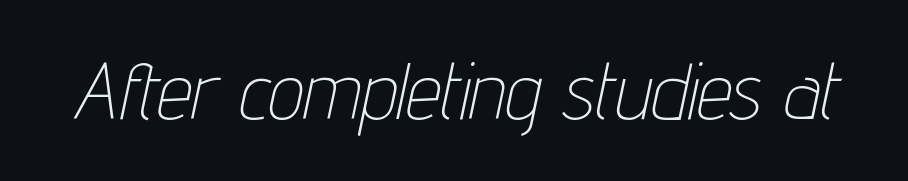
{"italic": "yes", "lean": "right", "slant_degrees": 12, "bold": "no", "weight": "thin", "width": "condensed", "stroke_contrast": "low", "x_height": "medium", "monospaced": "no", "underline": "no", "letter_spacing": "normal", "letter_spacing_em": 0.0, "glyph_px": 79}
